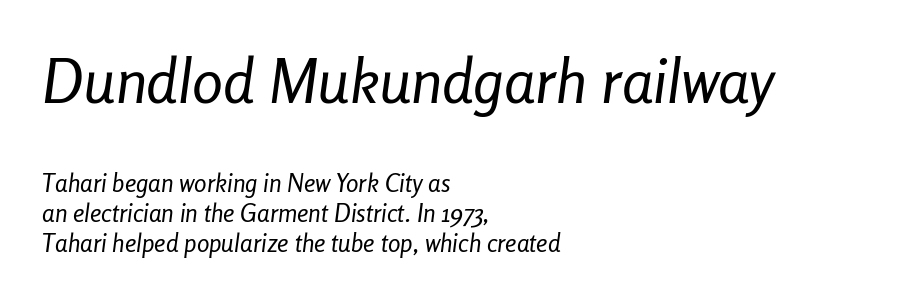
The image shows 62 px regular-weight, condensed type, italic (leaning right); set left-aligned, line spacing 1.21x, normal letter spacing, not underlined; the first (top) block is 2.48x larger; low stroke contrast and a medium x-height.
